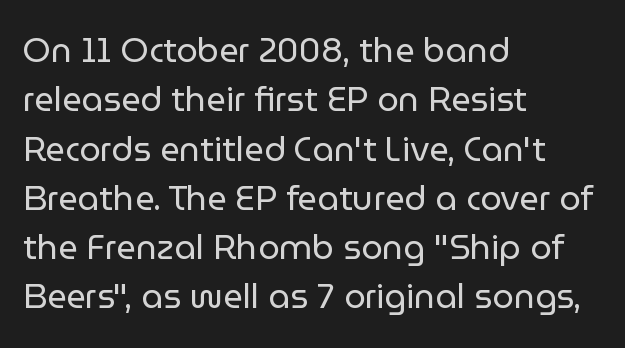
The image shows 34 px regular-weight sans-serif type, upright; set left-aligned, normal line spacing (1.45x), normal letter spacing, not underlined; low stroke contrast and a medium x-height.
